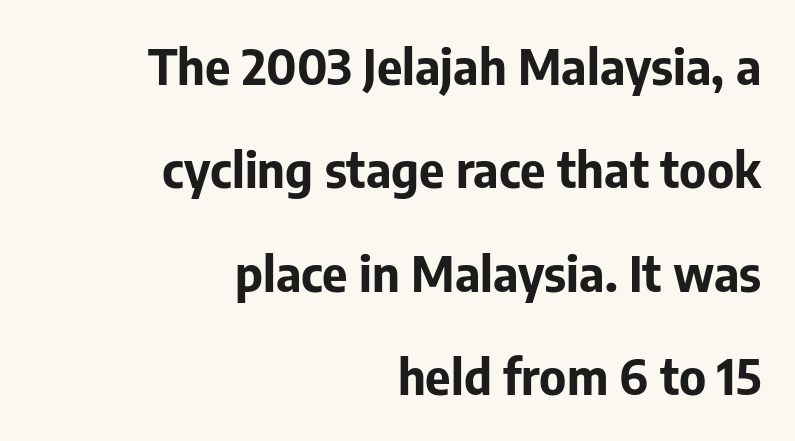
{"serif": "no", "italic": "no", "bold": "yes", "weight": "bold", "width": "normal", "stroke_contrast": "low", "x_height": "medium", "monospaced": "no", "underline": "no", "align": "right", "line_spacing": "loose", "line_spacing_ratio": 2.11, "letter_spacing": "normal", "letter_spacing_em": 0.0, "glyph_px": 49}
